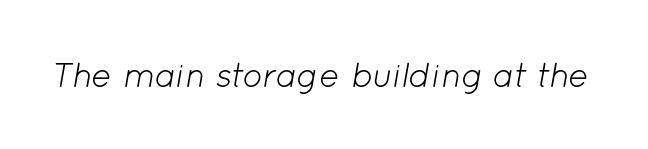
Q: Is the text bold? A: No.
Q: Is the text italic (slanted)? A: Yes, it leans right by about 12 degrees.
Q: Is the text underlined? A: No.
Q: Is the spacing between letters normal or unusually wide? A: Normal.
Q: Width (condensed, normal, or wide)? A: Normal.
Q: Stroke contrast? A: Low.
Q: x-height? A: Medium.
Q: Monospaced? A: No.
